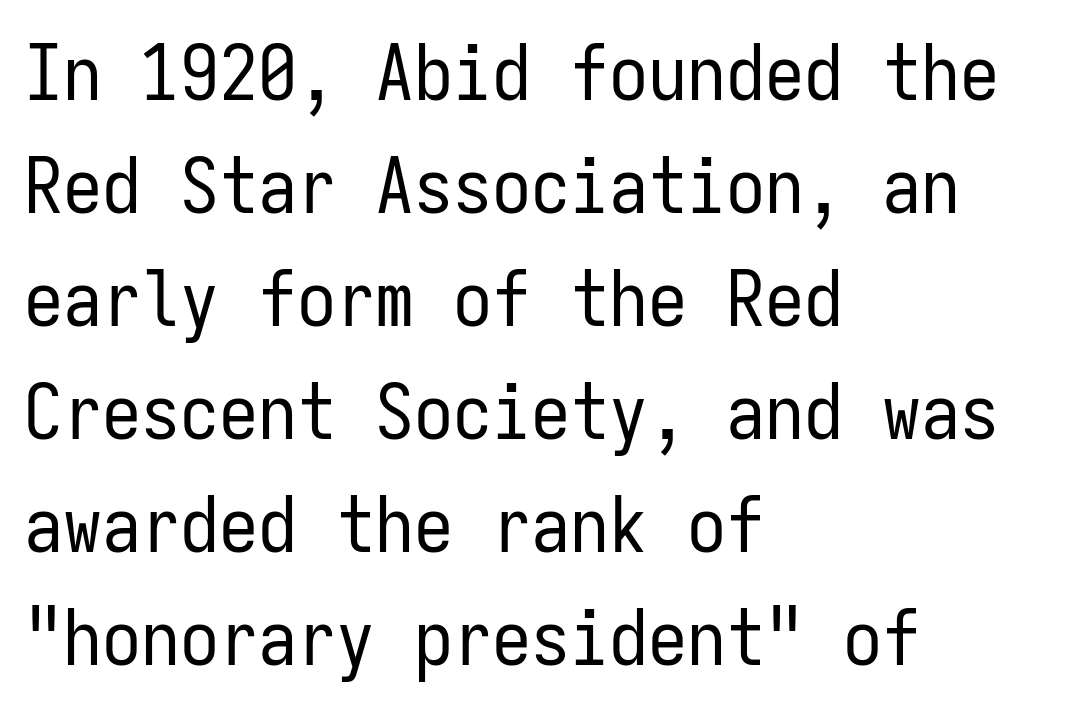
The image shows 78 px regular-weight, condensed sans-serif type, upright, monospaced; set left-aligned, normal line spacing (1.45x), normal letter spacing, not underlined; low stroke contrast and a medium x-height.
